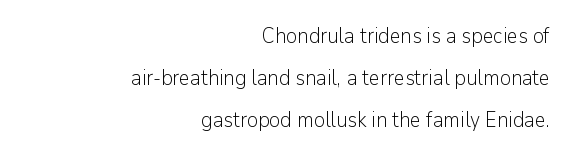
Q: Is the text bold? A: No.
Q: Is the text italic (slanted)? A: No, it is upright.
Q: Is the text underlined? A: No.
Q: How is the paragraph aligned? A: Right-aligned.
Q: Is the spacing between letters normal or unusually wide? A: Normal.
Q: Is the spacing between lines tight, normal or loose? A: Loose.
